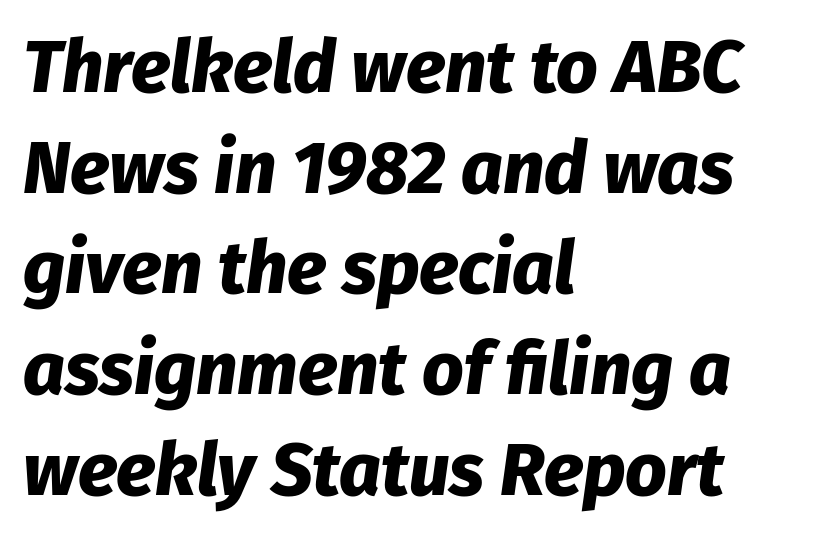
{"italic": "yes", "lean": "right", "slant_degrees": 8, "bold": "yes", "weight": "heavy", "width": "normal", "stroke_contrast": "low", "x_height": "medium", "monospaced": "no", "underline": "no", "align": "left", "line_spacing": "normal", "line_spacing_ratio": 1.38, "letter_spacing": "normal", "letter_spacing_em": 0.0, "glyph_px": 73}
